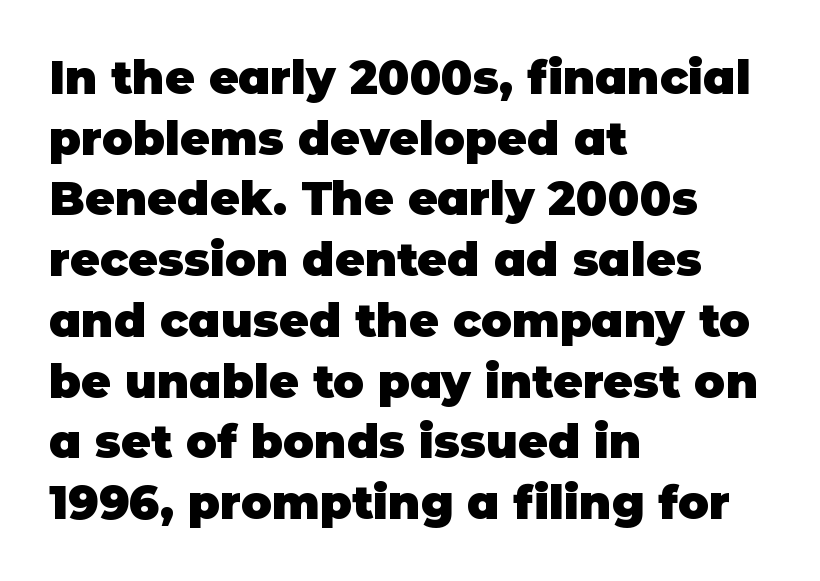
A roman cut, with each character standing at attention. The rendering keeps characters at their native spacing. Bold? Absolutely — the strokes are thick and heavy. Leading matches the norm, producing a regular column. Does the type have serifs? No, each stem ends abruptly.
